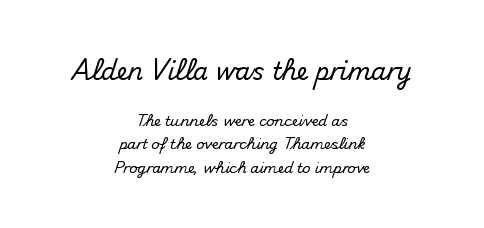
{"underline": "no", "align": "center", "line_spacing": "normal", "line_spacing_ratio": 1.66, "letter_spacing": "normal", "letter_spacing_em": 0.0, "larger_block": "first", "size_ratio": 1.71, "glyph_px": 24}
